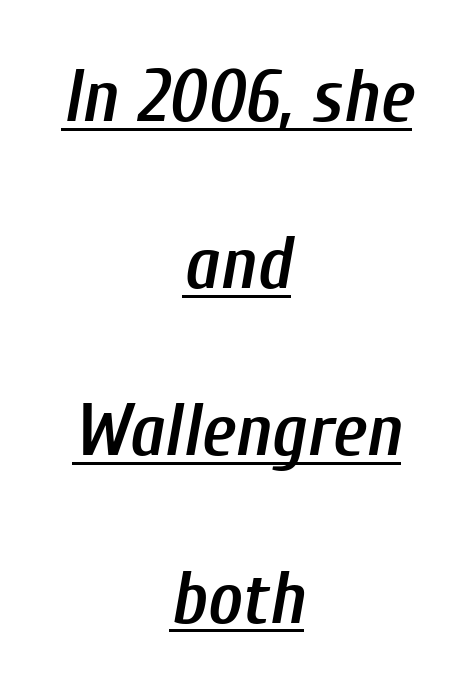
{"italic": "yes", "lean": "right", "slant_degrees": 10, "bold": "semi", "weight": "semibold", "width": "condensed", "stroke_contrast": "low", "x_height": "medium", "monospaced": "no", "underline": "yes", "align": "center", "line_spacing": "loose", "line_spacing_ratio": 2.26, "letter_spacing": "normal", "letter_spacing_em": 0.0, "glyph_px": 74}
